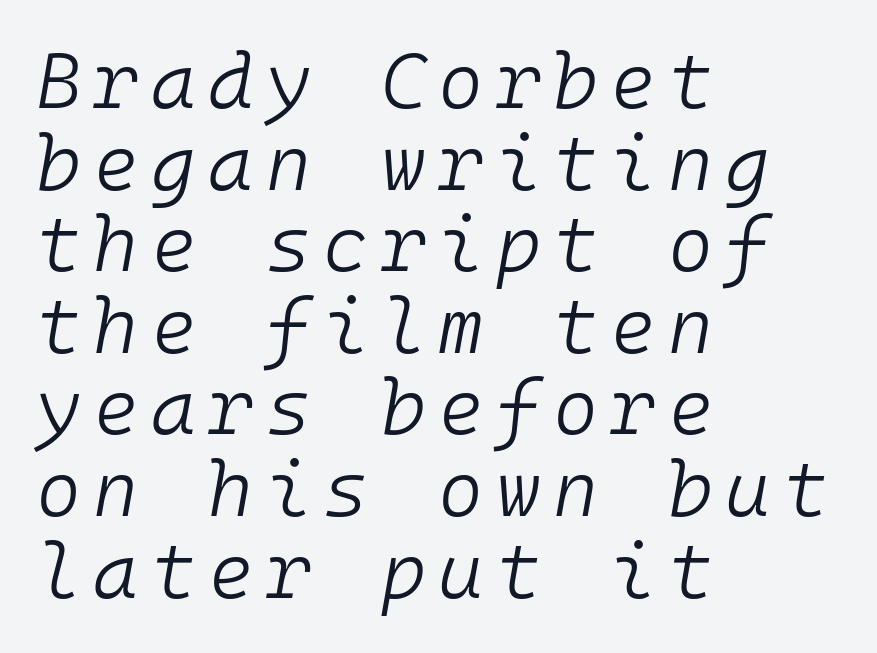
{"italic": "yes", "lean": "right", "slant_degrees": 10, "bold": "no", "weight": "light", "width": "normal", "stroke_contrast": "low", "x_height": "medium", "monospaced": "yes", "underline": "no", "align": "left", "line_spacing": "tight", "line_spacing_ratio": 1.06, "glyph_px": 77}
